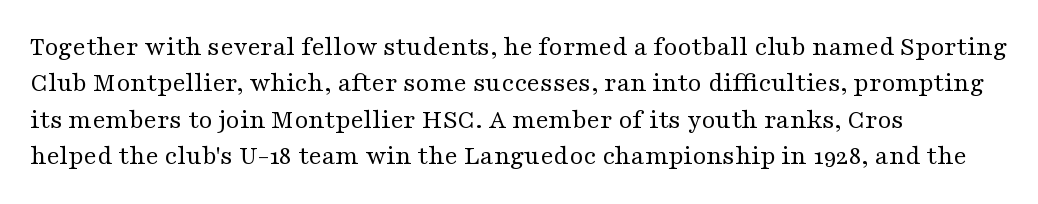
The image shows 28 px regular-weight, wide serif type, upright; set left-aligned, normal line spacing (1.3x), normal letter spacing, not underlined; medium stroke contrast and a medium x-height.
